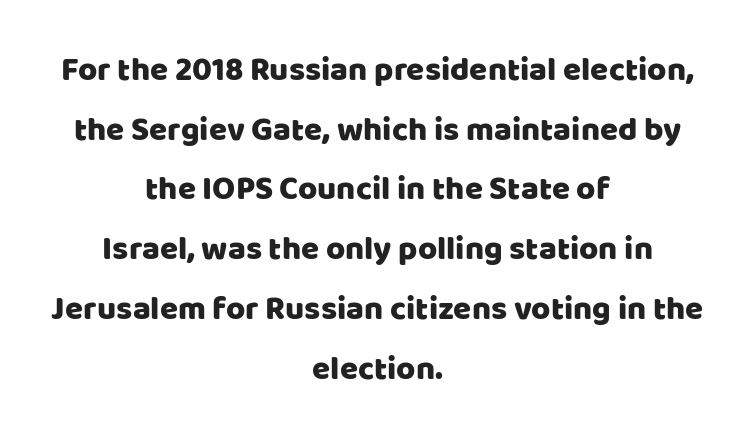
{"serif": "no", "italic": "no", "width": "normal", "stroke_contrast": "low", "x_height": "large", "monospaced": "no", "underline": "no", "align": "center", "line_spacing_ratio": 1.81, "letter_spacing": "normal", "letter_spacing_em": 0.0, "glyph_px": 33}
